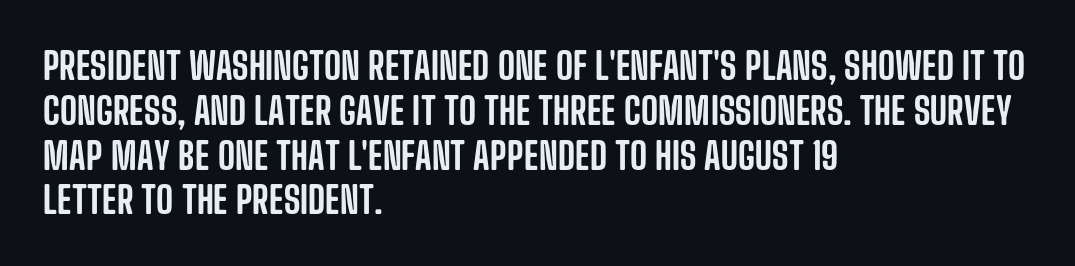
Q: Is the text italic (slanted)? A: No, it is upright.
Q: Is the typeface a serif or a sans-serif typeface? A: Sans-serif.
Q: Is the text underlined? A: No.
Q: How is the paragraph aligned? A: Left-aligned.
Q: Is the spacing between letters normal or unusually wide? A: Normal.
Q: Width (condensed, normal, or wide)? A: Condensed.
Q: Stroke contrast? A: Low.
Q: x-height? A: Large.
Q: Monospaced? A: No.
